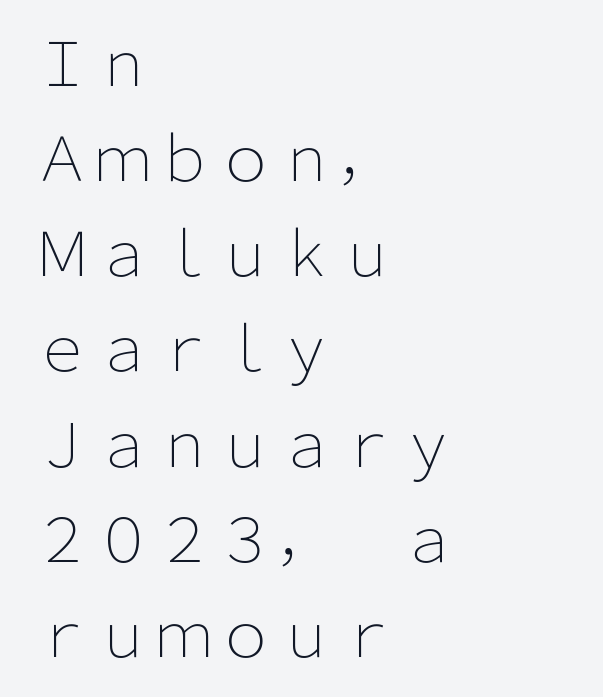
Q: Is the text bold? A: No.
Q: Is the text italic (slanted)? A: No, it is upright.
Q: Is the typeface a serif or a sans-serif typeface? A: Sans-serif.
Q: Is the text underlined? A: No.
Q: How is the paragraph aligned? A: Left-aligned.
Q: Is the spacing between letters normal or unusually wide? A: Normal.
Q: Is the spacing between lines tight, normal or loose? A: Normal.
Q: Width (condensed, normal, or wide)? A: Normal.
Q: Stroke contrast? A: Low.
Q: x-height? A: Medium.
Q: Monospaced? A: No.
